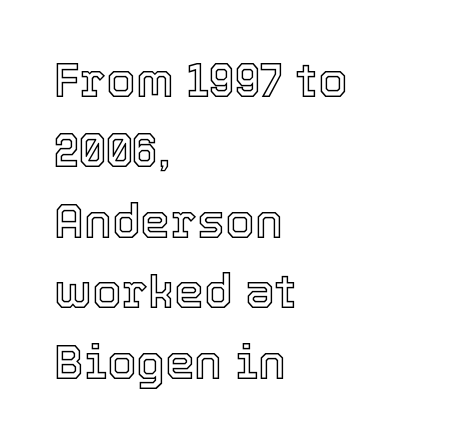
The image shows 47 px text type, upright; set left-aligned, normal line spacing (1.5x), normal letter spacing, not underlined; a medium x-height.
